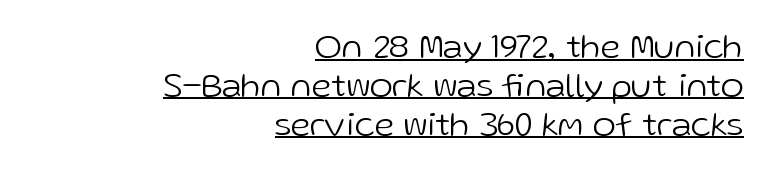
No extra tracking has been applied to these lines. The text was rendered using a sans face with plain stroke endings. Do the characters align in a grid? No, the font is proportional. In terms of leading, this rendering errs on the cramped side.
